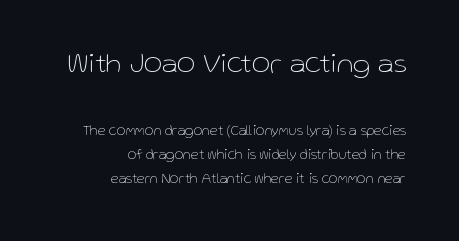
The image shows 29 px thin sans-serif type, upright; set right-aligned, normal line spacing (1.7x), normal letter spacing, not underlined; the first (top) block is 2.07x larger; low stroke contrast and a medium x-height.
